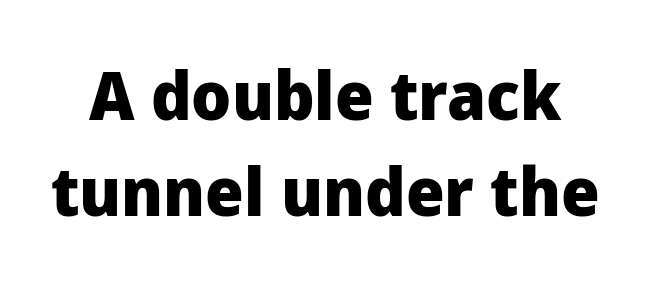
Q: Is the text bold? A: Yes.
Q: Is the text italic (slanted)? A: No, it is upright.
Q: Is the typeface a serif or a sans-serif typeface? A: Sans-serif.
Q: Is the text underlined? A: No.
Q: Is the spacing between letters normal or unusually wide? A: Normal.
Q: Is the spacing between lines tight, normal or loose? A: Normal.
Q: Width (condensed, normal, or wide)? A: Normal.
Q: Stroke contrast? A: Low.
Q: x-height? A: Medium.
Q: Monospaced? A: No.
